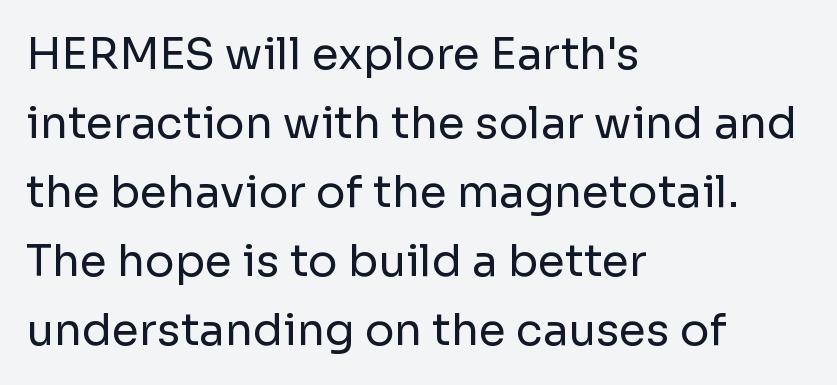
{"serif": "no", "italic": "no", "bold": "no", "weight": "regular", "width": "normal", "stroke_contrast": "low", "x_height": "medium", "monospaced": "no", "underline": "no", "align": "left", "line_spacing": "normal", "line_spacing_ratio": 1.57, "letter_spacing": "normal", "letter_spacing_em": 0.0, "glyph_px": 44}
